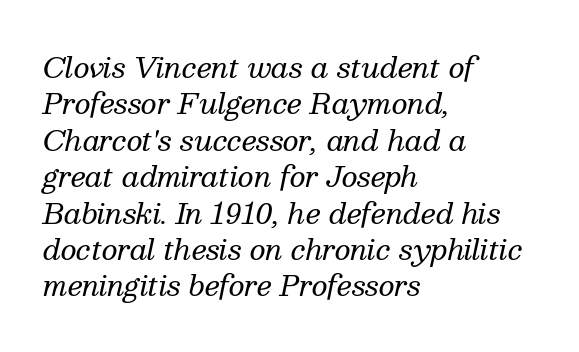
The image shows 28 px regular-weight serif type, italic (leaning right); set left-aligned, normal line spacing (1.3x), normal letter spacing, not underlined; medium stroke contrast and a medium x-height.
